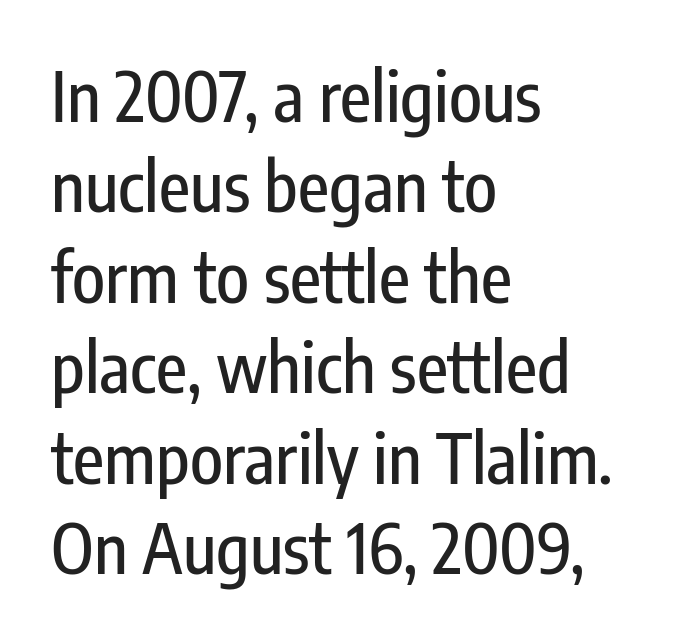
The letters stand straight up with perfectly vertical stems. Grotesque or geometric, the face here clearly has no serifs. There is no visible air inserted between adjacent glyphs. The designer left line spacing at the default. Descender tails drop into unmarked territory. One-word summary of the alignment: left.
